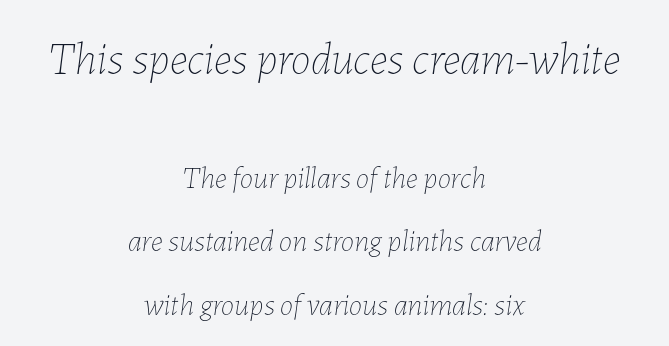
Weight: in the light-to-regular range. A typesetter would call this zero additional tracking. Which chunk is bigger? The first one — the top block dwarfs the bottom. Is this a fixed-width face? No — the glyphs have proportional, varying widths.
